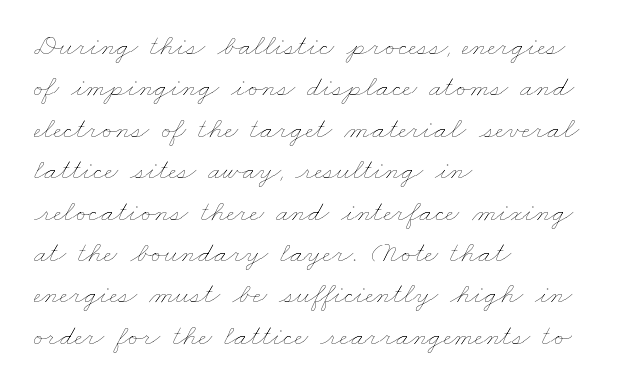
Character widths vary here, with narrow letters taking less room than wide ones. Notice how descenders clear the ascenders below comfortably — that's standard leading. Weight: not bold — regular or lighter. No extra tracking has been applied to these lines. The area under the type is left untouched. A student would call this left alignment; a typographer would say flush left, rag right.
